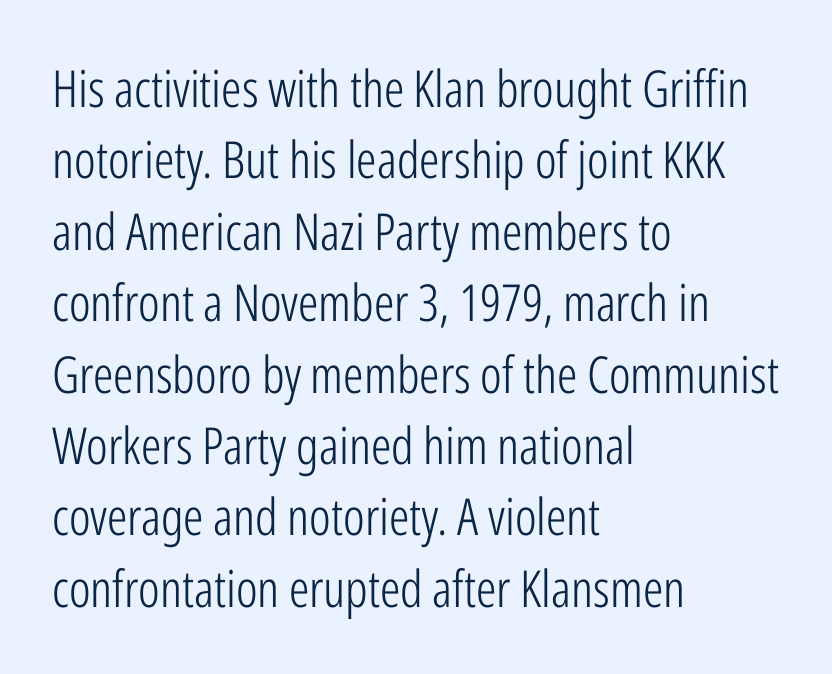
Spacing between characters is what you'd get straight out of the box. Posture: straight, roman, zero tilt. The gap between lines stays unmarked. Is this a fixed-width face? No — the glyphs have proportional, varying widths.
